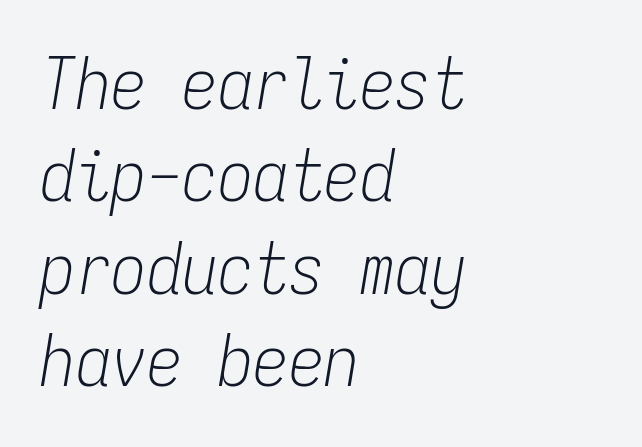
The image shows 71 px light, condensed type, italic (leaning right), monospaced; set left-aligned, normal line spacing (1.3x), normal letter spacing, not underlined; low stroke contrast and a medium x-height.
